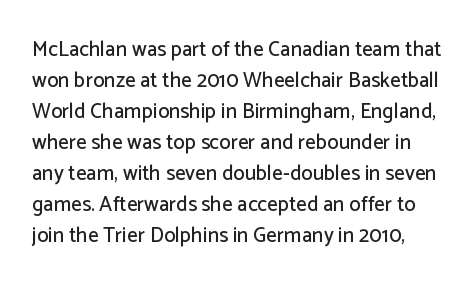
The image shows 21 px text type, upright; set normal line spacing (1.48x), normal letter spacing, not underlined.
